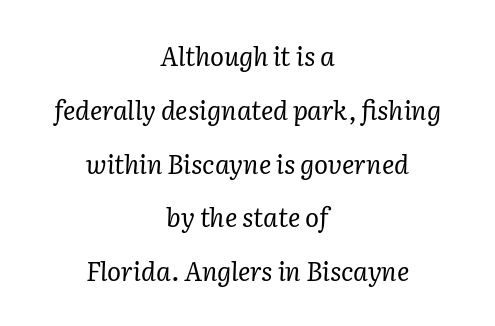
{"italic": "yes", "lean": "right", "slant_degrees": 2, "bold": "no", "underline": "no", "align": "center", "line_spacing": "loose", "line_spacing_ratio": 2.07, "letter_spacing": "normal", "letter_spacing_em": 0.0, "glyph_px": 26}
